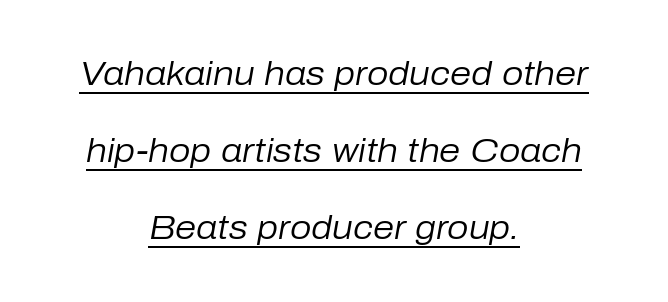
The weight would be labelled regular, book, light, or lighter still. Character widths vary here, with narrow letters taking less room than wide ones. Tracking here is standard; glyphs follow each other at the usual distance. The rendering applies a slant to the glyphs. Short and long lines alike share a common midpoint. Beneath each row of characters lies a ruled line.
